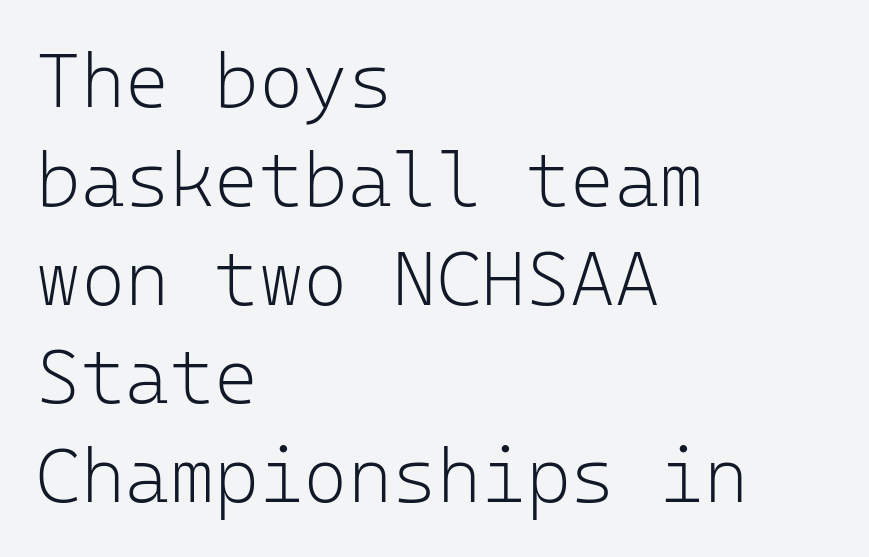
The image shows 76 px light sans-serif type, upright, monospaced; set left-aligned, normal line spacing (1.3x), normal letter spacing, not underlined; low stroke contrast and a medium x-height.
